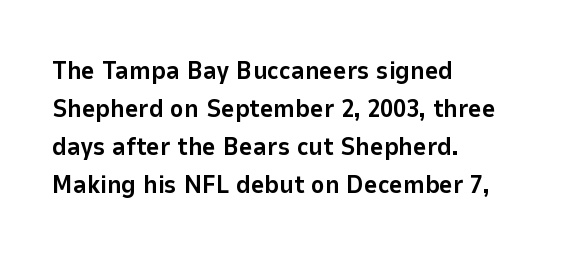
Horizontal alignment here is leftward, the default for most running prose. Nothing unusual about the tracking: characters are spaced as the font intends. Students, observe: this is what conventionally led text looks like. Does the lettering tilt? It doesn't — this is upright.
